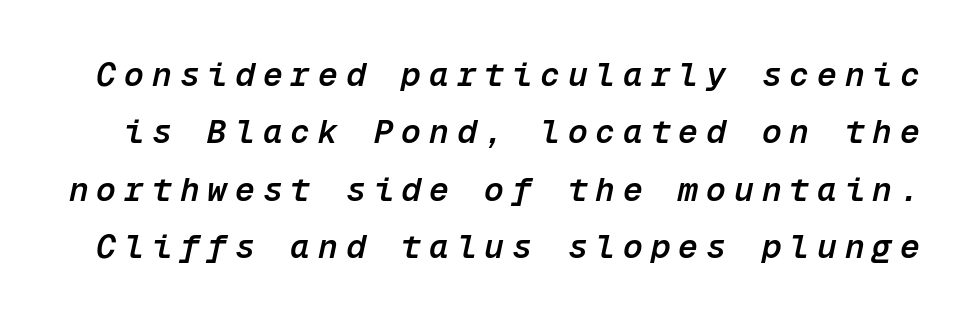
Q: Is the text bold? A: Semi-bold.
Q: Is the text italic (slanted)? A: Yes, it leans right by about 12 degrees.
Q: Is the text underlined? A: No.
Q: Is the spacing between letters normal or unusually wide? A: Unusually wide.
Q: Width (condensed, normal, or wide)? A: Normal.
Q: Stroke contrast? A: Low.
Q: x-height? A: Medium.
Q: Monospaced? A: Yes.
